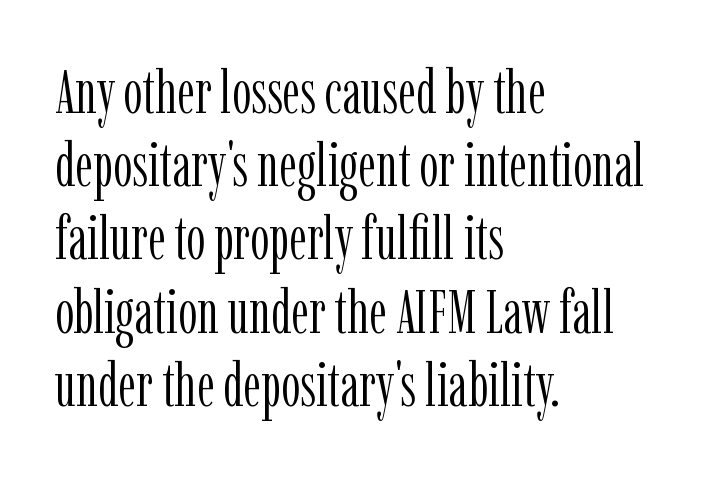
The image shows 61 px light, condensed serif type, upright; set left-aligned, line spacing 1.2x, normal letter spacing, not underlined; low stroke contrast and a medium x-height.
